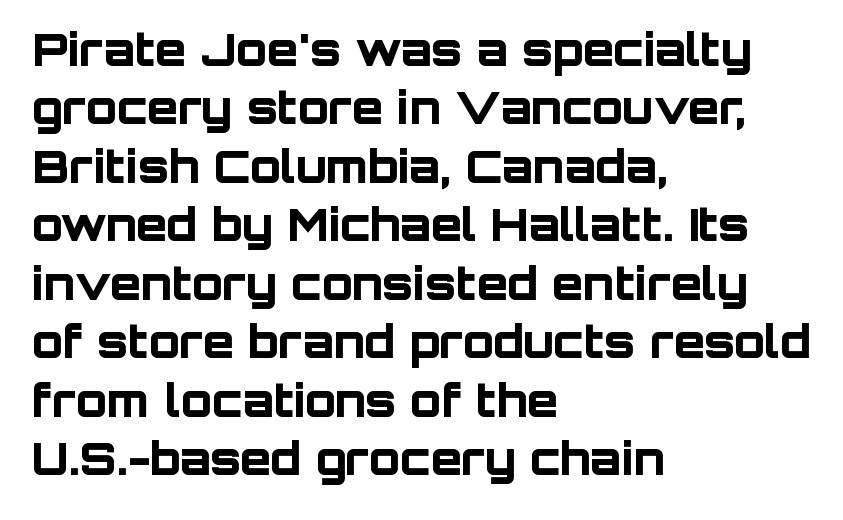
Q: Is the text bold? A: Yes.
Q: Is the text italic (slanted)? A: No, it is upright.
Q: Is the typeface a serif or a sans-serif typeface? A: Sans-serif.
Q: Is the text underlined? A: No.
Q: How is the paragraph aligned? A: Left-aligned.
Q: Is the spacing between letters normal or unusually wide? A: Normal.
Q: Is the spacing between lines tight, normal or loose? A: Normal.
Q: Width (condensed, normal, or wide)? A: Normal.
Q: Stroke contrast? A: Low.
Q: x-height? A: Large.
Q: Monospaced? A: No.
